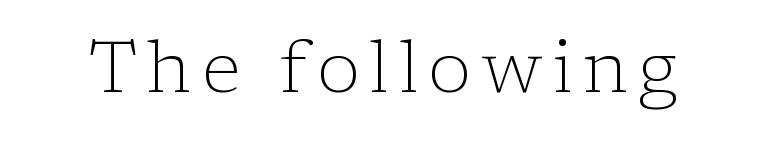
The image shows 72 px light serif type, upright; set not underlined; low stroke contrast and a medium x-height.
